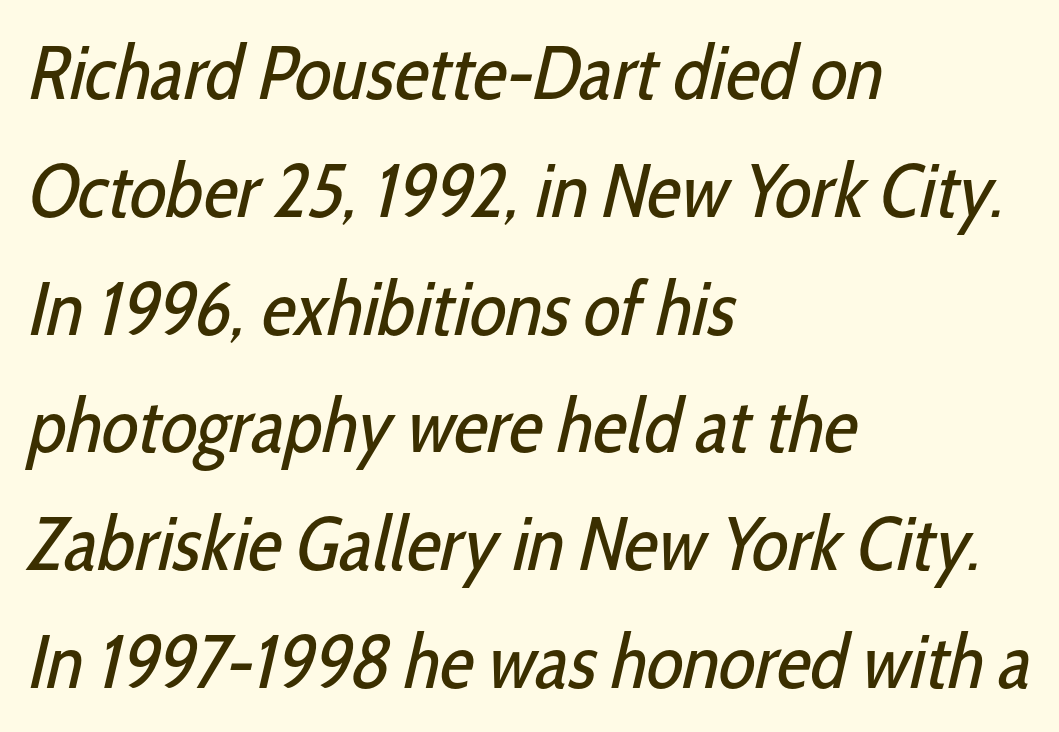
The designer went with a sans here, leaving each stem footless. Each row of text sits above clean, open space. A quiet, ordinary-to-light weight characterises the typeface. Normally led — the rows are evenly, conventionally spaced. A classic flush-left, rag-right setting is used for this passage. Short note: letters normally spaced.
